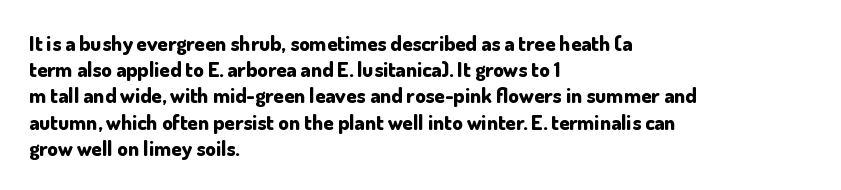
Does the weight exceed regular? Yes, all the way to bold. A typesetter would mark this as roman, not italic. The glyphs are unaccompanied by any horizontal stroke below them. Interline gaps are of average width in this sample. The horizontal fit of the characters is conventional and even.
